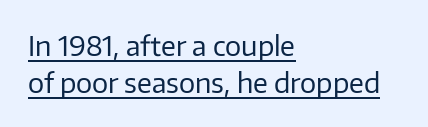
Q: Is the text bold? A: No.
Q: Is the text italic (slanted)? A: No, it is upright.
Q: Is the text underlined? A: Yes.
Q: How is the paragraph aligned? A: Left-aligned.
Q: Is the spacing between letters normal or unusually wide? A: Normal.
Q: Is the spacing between lines tight, normal or loose? A: Normal.
